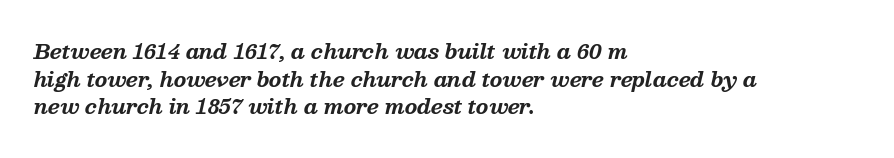
Compared with an ordinary text face, these strokes are far heavier — a full bold. Is the block centered? No — it sits flush against the left margin. What's the leading like? Ordinary, nothing unusual. The rendering applies a slant to the glyphs. Does extra space separate the letters? No, they use regular spacing.
